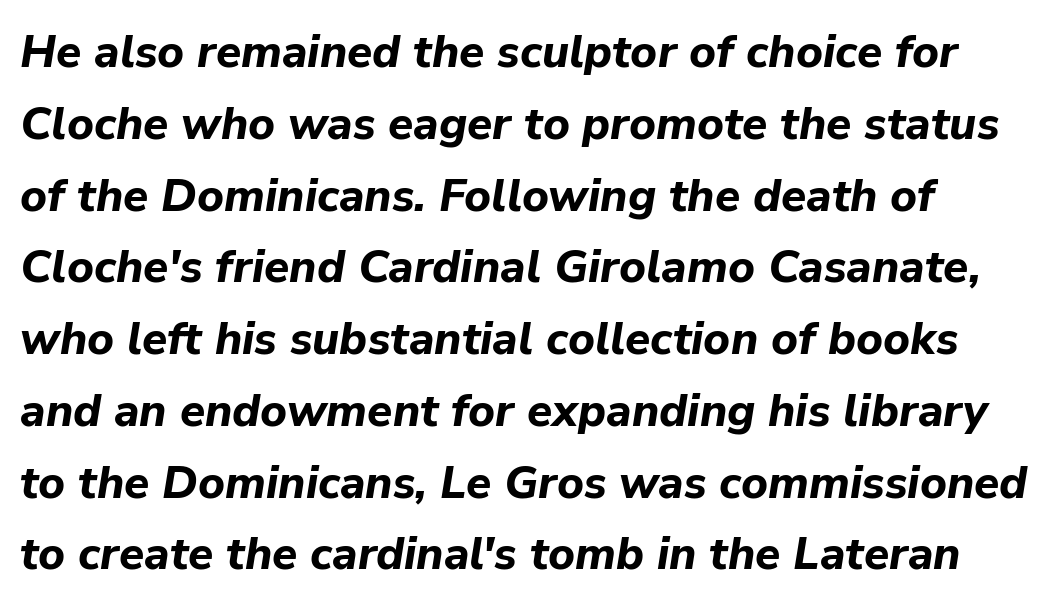
{"italic": "yes", "lean": "right", "slant_degrees": 9, "bold": "yes", "weight": "bold", "width": "normal", "stroke_contrast": "low", "x_height": "medium", "monospaced": "no", "underline": "no", "align": "left", "line_spacing": "normal", "line_spacing_ratio": 1.56, "letter_spacing": "normal", "letter_spacing_em": 0.0, "glyph_px": 46}
